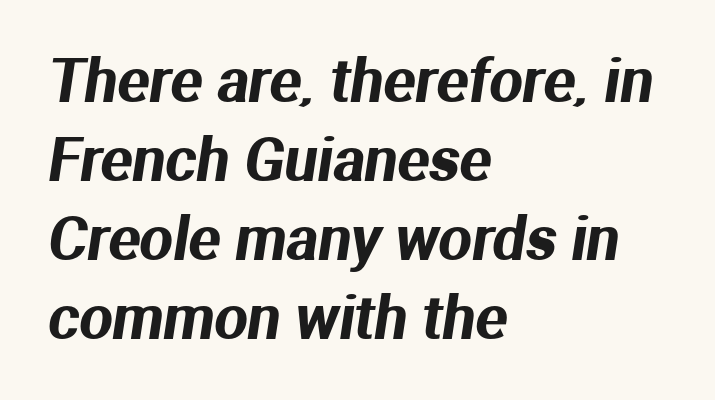
{"serif": "no", "width": "normal", "stroke_contrast": "medium", "x_height": "medium", "monospaced": "no", "underline": "no", "align": "left", "line_spacing": "normal", "line_spacing_ratio": 1.34, "letter_spacing": "normal", "letter_spacing_em": 0.0, "glyph_px": 59}
